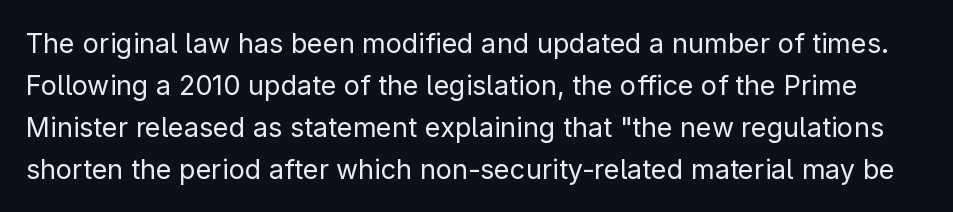
Q: Is the text bold? A: No.
Q: Is the text italic (slanted)? A: No, it is upright.
Q: Is the text underlined? A: No.
Q: Is the spacing between letters normal or unusually wide? A: Normal.
Q: Is the spacing between lines tight, normal or loose? A: Normal.
